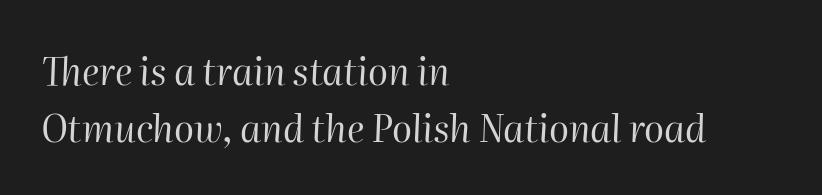
{"italic": "yes", "lean": "right", "slant_degrees": 2, "bold": "no", "weight": "regular", "width": "normal", "stroke_contrast": "high", "x_height": "medium", "monospaced": "no", "underline": "no", "align": "left", "line_spacing": "normal", "line_spacing_ratio": 1.54, "letter_spacing": "normal", "letter_spacing_em": 0.0, "glyph_px": 37}
